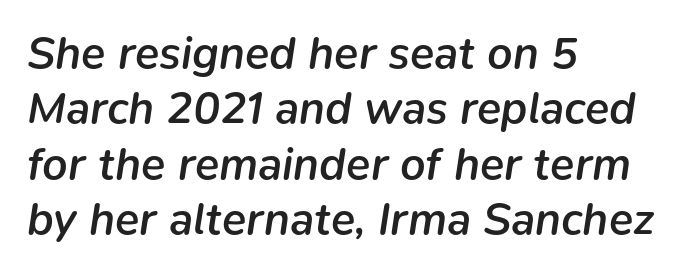
Each letter keeps its own natural width here, so spacing adapts to shape. The passage shown is semibold, sitting just below true bold. Slant detected: the letters are inclined. All the whitespace from short lines collects on the right. Look at the tracking — it's just the regular setting, nothing added. The words here are not underlined.
